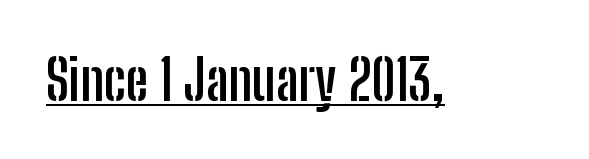
Q: Is the text bold? A: Yes.
Q: Is the text italic (slanted)? A: No, it is upright.
Q: Is the typeface a serif or a sans-serif typeface? A: Sans-serif.
Q: Is the text underlined? A: Yes.
Q: Is the spacing between letters normal or unusually wide? A: Normal.
Q: Width (condensed, normal, or wide)? A: Condensed.
Q: Stroke contrast? A: Low.
Q: x-height? A: Medium.
Q: Monospaced? A: No.
